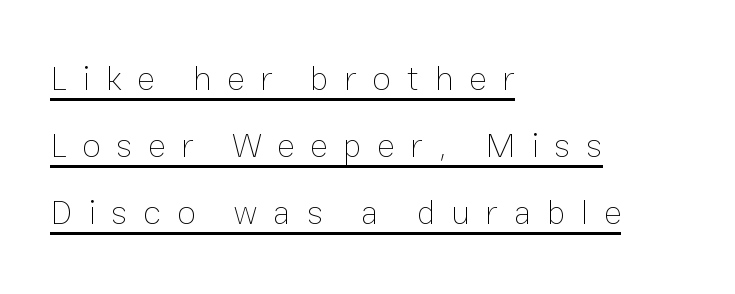
The letters advance in unequal steps, a hallmark of proportional type. Caption: lettering with a line underneath. Short and long lines alike share a common starting point at left. A great deal of white space separates one row of letters from the next. The line texture is sparse and dotted thanks to wide tracking.
